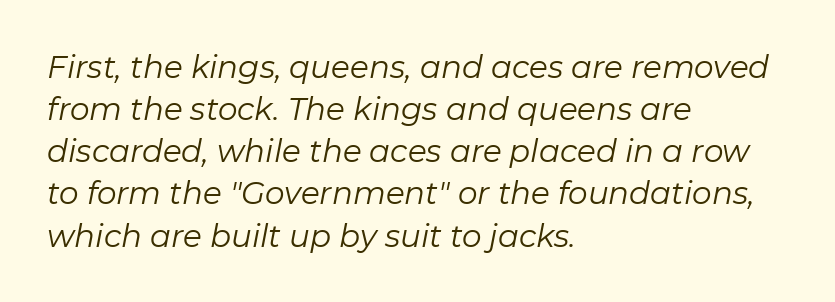
The designer left line spacing at the default. Tracking here is standard; glyphs follow each other at the usual distance. The font sits on the lighter half of the weight spectrum, regular included. Is the block centered? No — it sits flush against the left margin. Here the designer chose a conventional face with non-uniform glyph widths.
